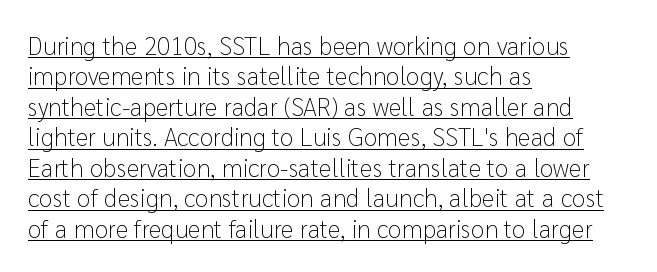
Q: Is the text bold? A: No.
Q: Is the text italic (slanted)? A: No, it is upright.
Q: Is the text underlined? A: Yes.
Q: How is the paragraph aligned? A: Left-aligned.
Q: Is the spacing between letters normal or unusually wide? A: Normal.
